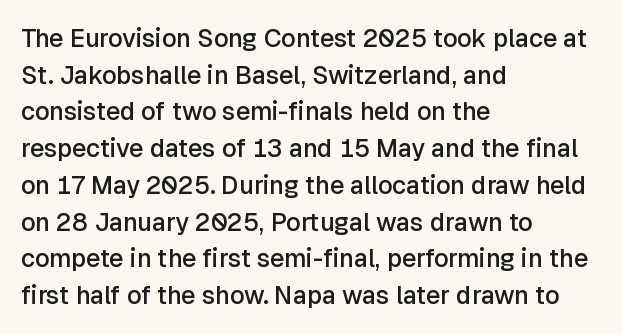
Q: Is the text bold? A: Semi-bold.
Q: Is the text italic (slanted)? A: No, it is upright.
Q: Is the text underlined? A: No.
Q: How is the paragraph aligned? A: Left-aligned.
Q: Is the spacing between letters normal or unusually wide? A: Normal.
Q: Is the spacing between lines tight, normal or loose? A: Normal.
